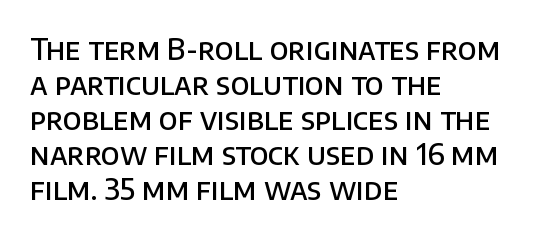
Q: Is the text bold? A: Semi-bold.
Q: Is the text italic (slanted)? A: No, it is upright.
Q: Is the typeface a serif or a sans-serif typeface? A: Sans-serif.
Q: Is the text underlined? A: No.
Q: How is the paragraph aligned? A: Left-aligned.
Q: Is the spacing between letters normal or unusually wide? A: Normal.
Q: Width (condensed, normal, or wide)? A: Normal.
Q: Stroke contrast? A: Low.
Q: x-height? A: Large.
Q: Monospaced? A: No.
